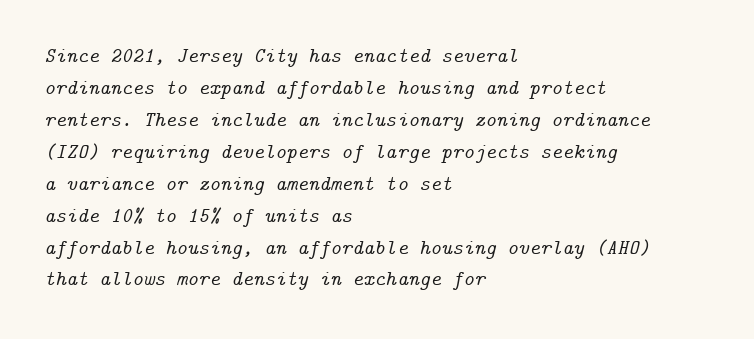
{"italic": "yes", "lean": "right", "slant_degrees": 14, "underline": "no", "align": "left", "line_spacing": "normal", "line_spacing_ratio": 1.52, "letter_spacing": "normal", "letter_spacing_em": 0.0, "glyph_px": 21}
